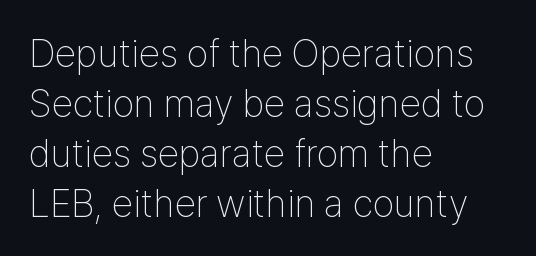
Q: Is the text bold? A: No.
Q: Is the text italic (slanted)? A: No, it is upright.
Q: Is the typeface a serif or a sans-serif typeface? A: Sans-serif.
Q: Is the text underlined? A: No.
Q: How is the paragraph aligned? A: Left-aligned.
Q: Is the spacing between letters normal or unusually wide? A: Normal.
Q: Is the spacing between lines tight, normal or loose? A: Normal.
Q: Width (condensed, normal, or wide)? A: Condensed.
Q: Stroke contrast? A: Low.
Q: x-height? A: Medium.
Q: Monospaced? A: No.
